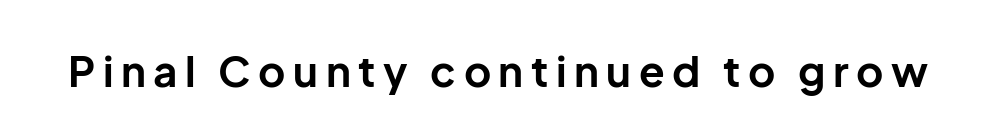
Strong, thick strokes mark this as bold type. Tall strokes in this sample are plumb rather than angled. Here the designer chose a conventional face with non-uniform glyph widths. Check under the words: just untouched page.
